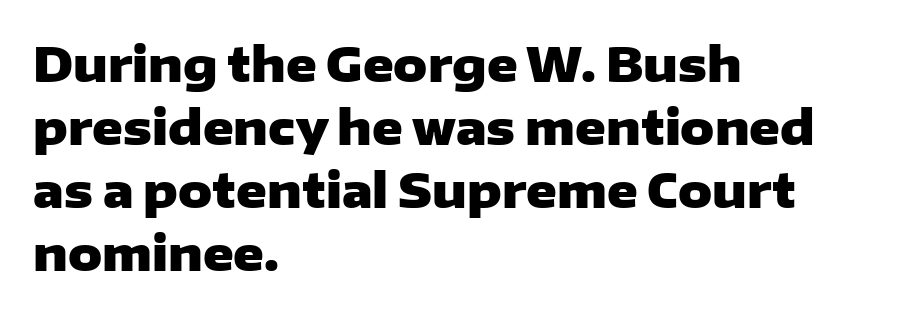
The image shows 47 px heavy, wide sans-serif type, upright; set left-aligned, normal line spacing (1.34x), normal letter spacing, not underlined; low stroke contrast and a medium x-height.
